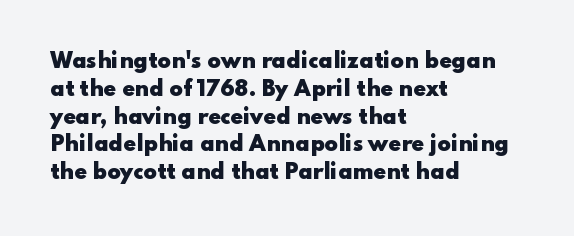
Q: Is the text bold? A: Yes.
Q: Is the text italic (slanted)? A: No, it is upright.
Q: Is the text underlined? A: No.
Q: How is the paragraph aligned? A: Left-aligned.
Q: Is the spacing between letters normal or unusually wide? A: Normal.
Q: Is the spacing between lines tight, normal or loose? A: Normal.
